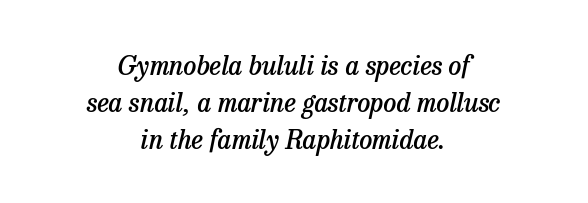
Q: Is the text bold? A: Semi-bold.
Q: Is the text italic (slanted)? A: Yes, it leans right by about 13 degrees.
Q: Is the text underlined? A: No.
Q: How is the paragraph aligned? A: Centered.
Q: Is the spacing between letters normal or unusually wide? A: Normal.
Q: Is the spacing between lines tight, normal or loose? A: Normal.
